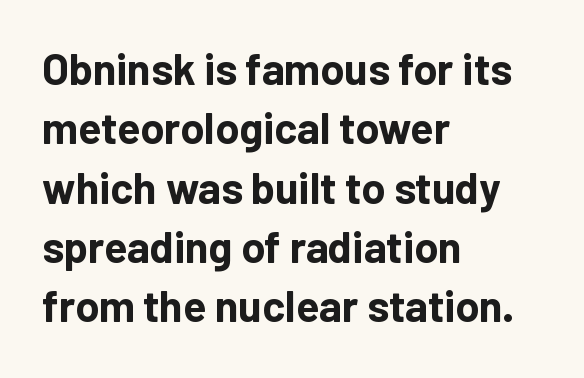
The image shows 43 px bold sans-serif type, upright; set left-aligned, normal line spacing (1.38x), normal letter spacing, not underlined; low stroke contrast and a medium x-height.
